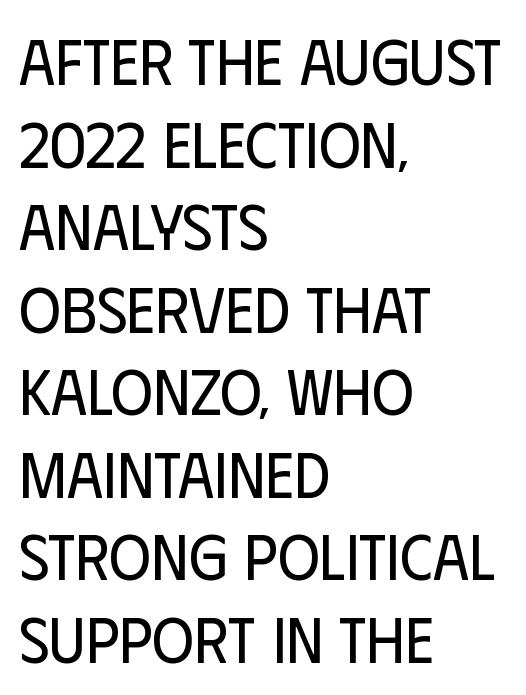
The image shows 64 px regular-weight, condensed sans-serif type, upright; set left-aligned, normal line spacing (1.29x), normal letter spacing, not underlined; low stroke contrast and a large x-height.
